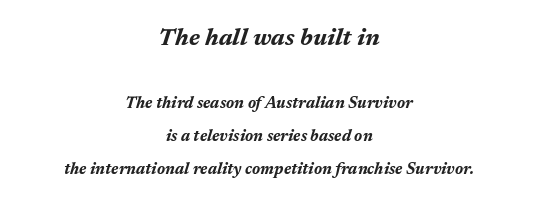
The image shows 24 px bold type, italic (leaning right); set centered, loose line spacing (2.06x), normal letter spacing, not underlined; the first (top) block is 1.5x larger.
